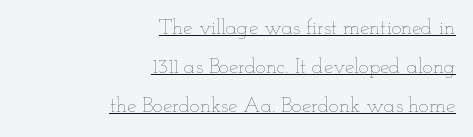
On a weight scale, this lands at 450 or below. The line texture is even and compact thanks to regular tracking. Visually the block forms a straight wall on the right and a jagged coastline on the left. Each line of the rendering has a horizontal stroke beneath the glyphs.
